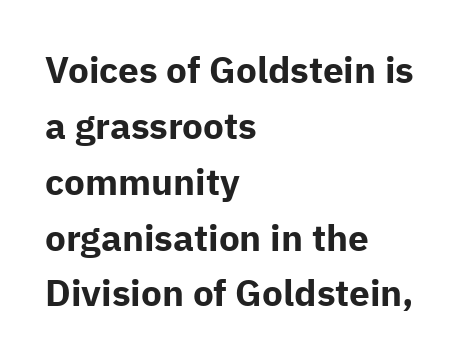
{"serif": "no", "italic": "no", "bold": "yes", "weight": "bold", "width": "normal", "stroke_contrast": "low", "x_height": "medium", "monospaced": "no", "underline": "no", "align": "left", "line_spacing": "normal", "line_spacing_ratio": 1.51, "letter_spacing": "normal", "letter_spacing_em": 0.0, "glyph_px": 37}
